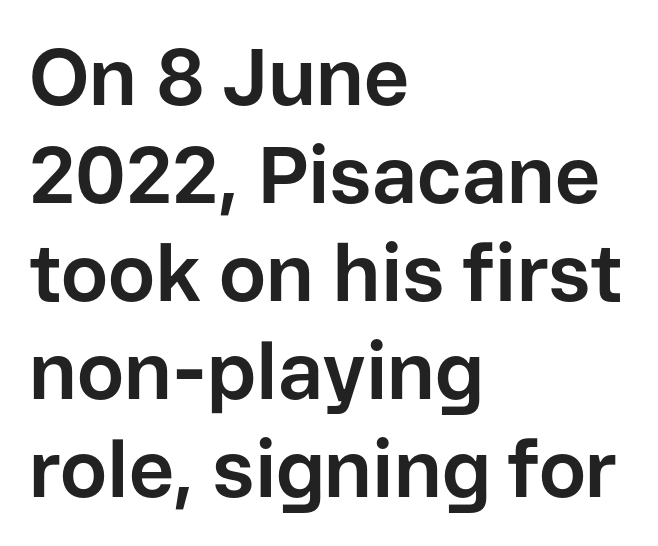
The horizontal fit of the characters is conventional and even. The strip under each line holds only bare page. The typesetting leans heavy: a genuine bold. Note: no serifs on the glyphs. Italic: no, the glyphs are upright roman.
